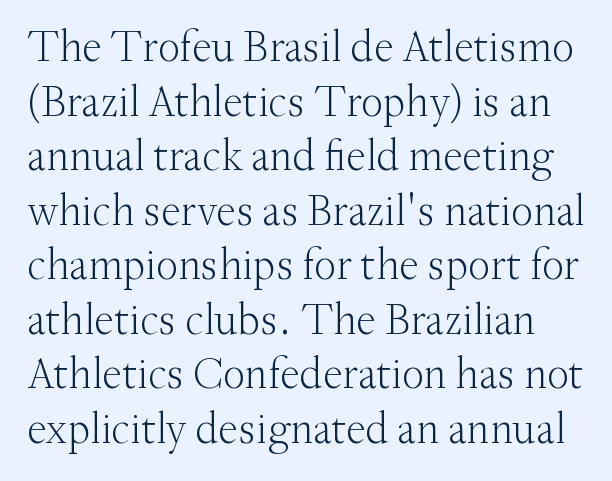
{"serif": "yes", "italic": "no", "bold": "no", "weight": "light", "width": "normal", "stroke_contrast": "medium", "x_height": "small", "monospaced": "no", "underline": "no", "line_spacing_ratio": 1.24, "letter_spacing": "normal", "letter_spacing_em": 0.0, "glyph_px": 44}
